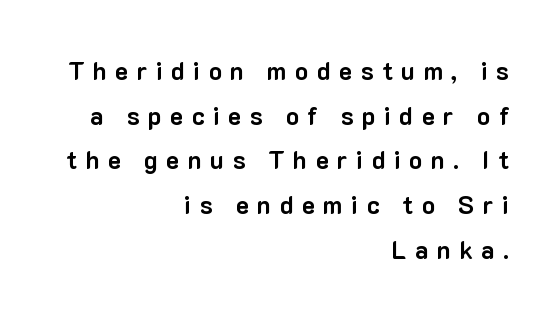
The image shows 25 px bold type, upright; set right-aligned, line spacing 1.79x, unusually wide letter spacing (+0.33 em), not underlined.
